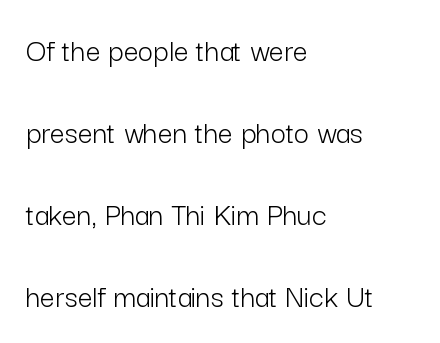
The designer dialed line spacing up above the default. Nobody touched the tracking dial on this one. Observe the absence of serifs on each vertical stroke in this sample. The weight would be labelled regular, book, light, or lighter still.
